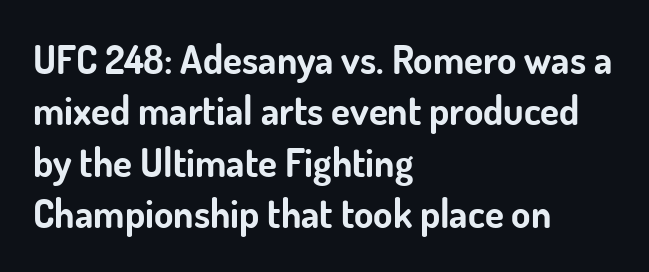
The image shows 39 px bold sans-serif type, upright; set left-aligned, normal line spacing (1.32x), normal letter spacing, not underlined; low stroke contrast and a small x-height.
